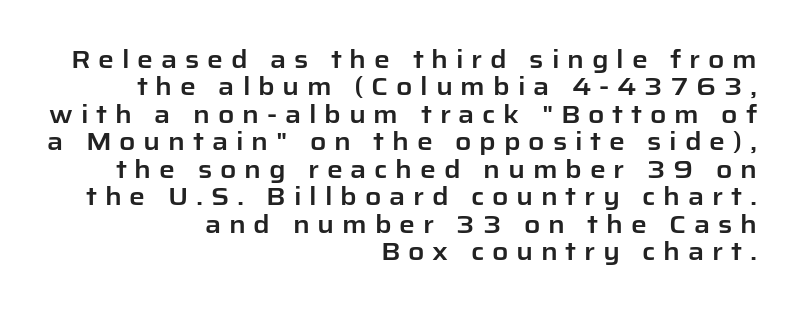
The image shows 25 px text type, upright; set right-aligned, tight line spacing (1.1x), unusually wide letter spacing (+0.31 em), not underlined.
